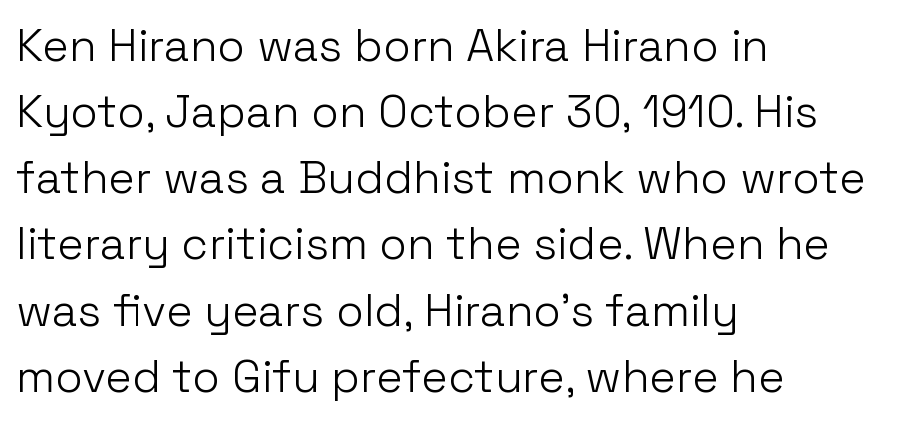
{"serif": "no", "italic": "no", "bold": "no", "weight": "light", "width": "normal", "stroke_contrast": "low", "x_height": "medium", "monospaced": "no", "underline": "no", "align": "left", "line_spacing": "normal", "line_spacing_ratio": 1.47, "letter_spacing": "normal", "letter_spacing_em": 0.0, "glyph_px": 45}
